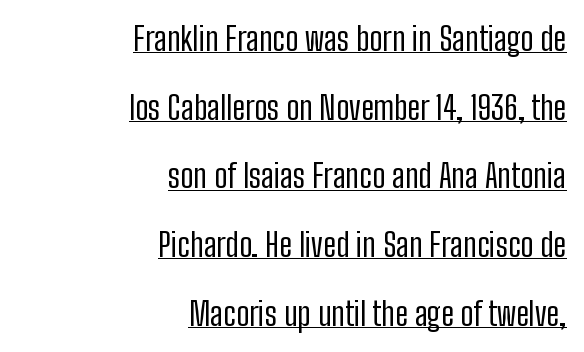
{"serif": "no", "italic": "no", "bold": "no", "weight": "regular", "width": "condensed", "stroke_contrast": "low", "x_height": "medium", "monospaced": "no", "underline": "yes", "align": "right", "line_spacing": "loose", "line_spacing_ratio": 2.08, "letter_spacing": "normal", "letter_spacing_em": 0.0, "glyph_px": 33}
